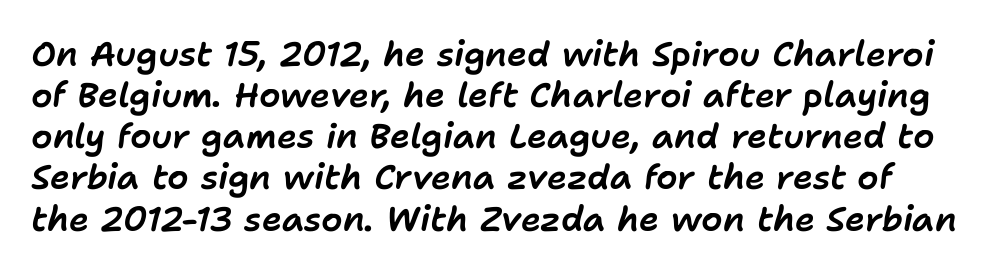
The image shows 34 px text type, italic (leaning right); set line spacing 1.21x, normal letter spacing, not underlined; low stroke contrast and a medium x-height.
